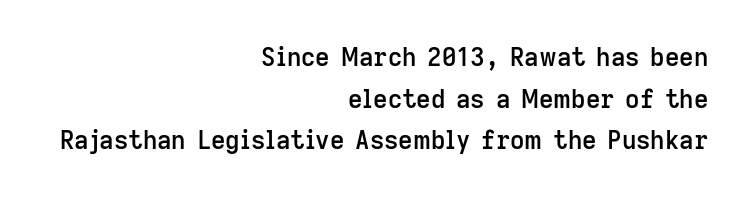
Q: Is the text bold? A: Semi-bold.
Q: Is the text italic (slanted)? A: No, it is upright.
Q: Is the text underlined? A: No.
Q: How is the paragraph aligned? A: Right-aligned.
Q: Is the spacing between letters normal or unusually wide? A: Normal.
Q: Is the spacing between lines tight, normal or loose? A: Normal.
